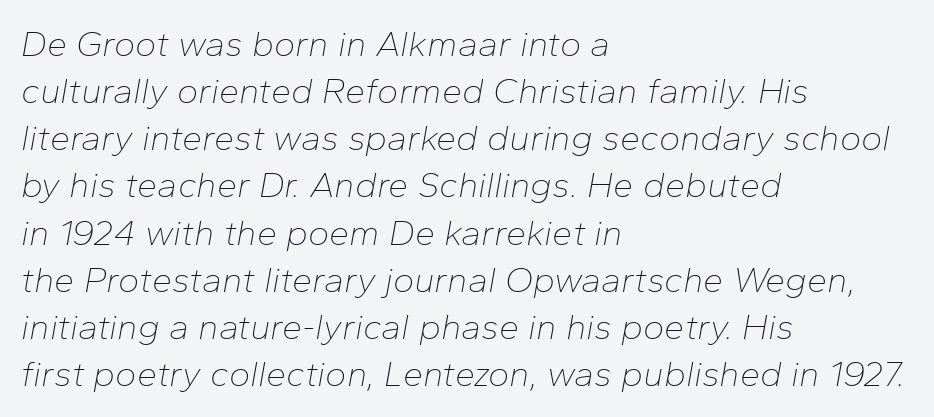
The image shows 36 px thin type, italic (leaning right); set left-aligned, normal line spacing (1.31x), normal letter spacing, not underlined; low stroke contrast and a medium x-height.
